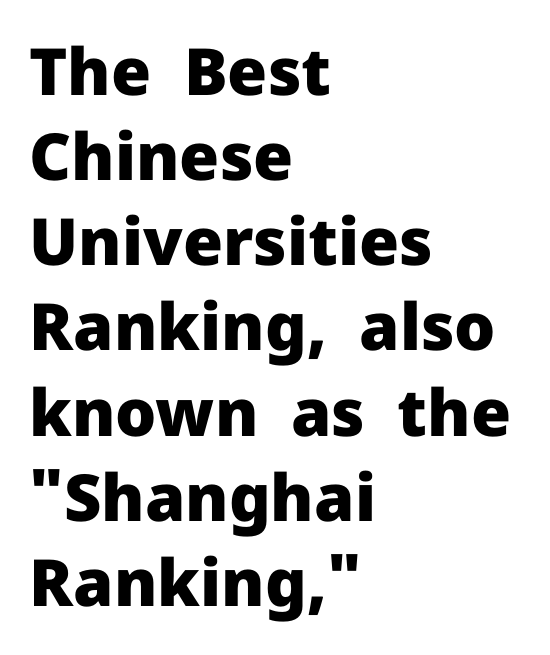
Q: Is the text bold? A: Yes.
Q: Is the text italic (slanted)? A: No, it is upright.
Q: Is the typeface a serif or a sans-serif typeface? A: Sans-serif.
Q: Is the text underlined? A: No.
Q: How is the paragraph aligned? A: Left-aligned.
Q: Is the spacing between letters normal or unusually wide? A: Normal.
Q: Is the spacing between lines tight, normal or loose? A: Normal.
Q: Width (condensed, normal, or wide)? A: Normal.
Q: Stroke contrast? A: Low.
Q: x-height? A: Medium.
Q: Monospaced? A: No.
